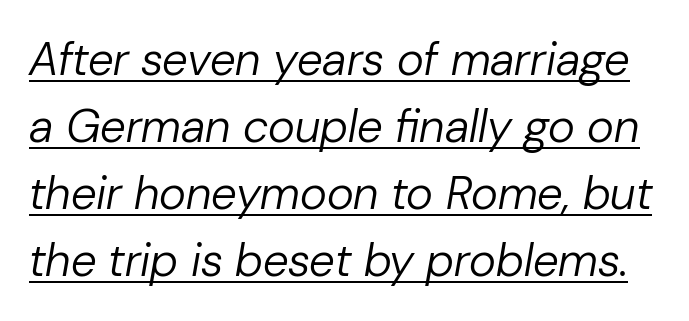
Here the designer chose a conventional face with non-uniform glyph widths. Emphasis-style slanted type is in use. Quick note: underline on. The gaps between neighbouring characters are ordinary and unremarkable.
